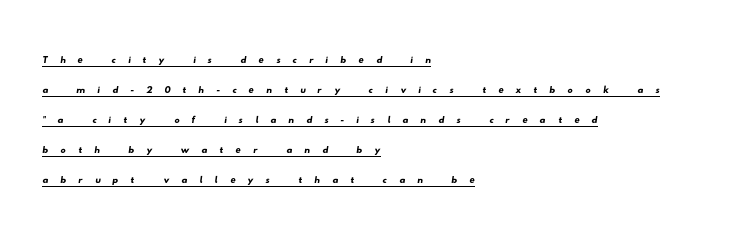
Does extra space separate the letters? Yes, quite a lot of it. The leading is snug, giving the passage a crowded texture. Emphasis is given by a line drawn under the lettering. The passage is arranged the way most books set body copy — flush left.
